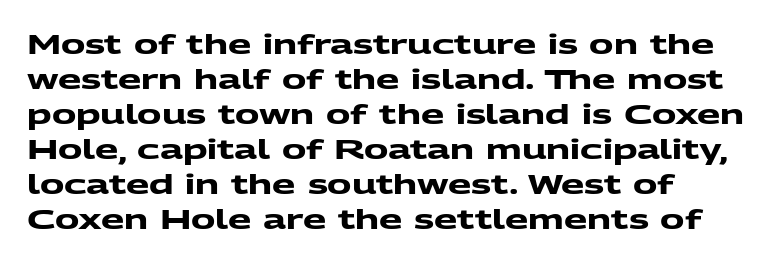
These lines sit exactly where default settings would place them. This is heavy type, rendered in bold. The foot of each line stays bare and open. The horizontal fit of the characters is conventional and even.
